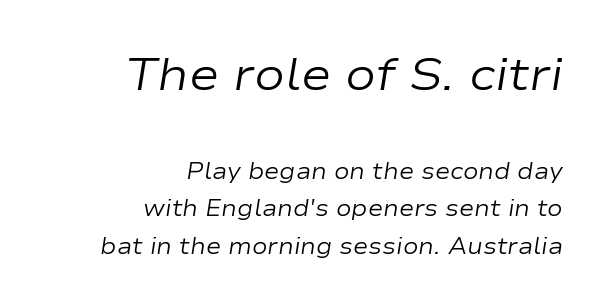
Here the glyphs are tracked normally, forming tight word shapes. The glyphs are unaccompanied by any horizontal stroke below them. If you measured baseline to baseline, you'd find a middling distance. Horizontally, the lines are justified to the trailing edge only.
